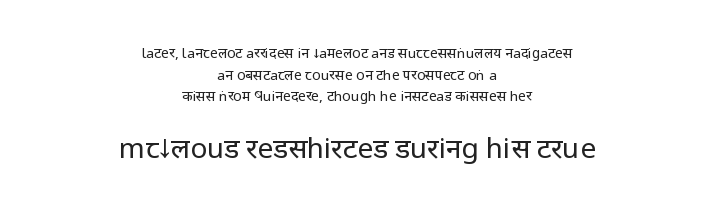
The image shows 28 px regular-weight, condensed sans-serif type, upright; set centered, normal line spacing (1.55x), normal letter spacing, not underlined; the second (bottom) block is 2.0x larger; low stroke contrast and a large x-height.
